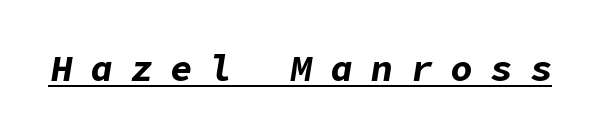
{"italic": "yes", "lean": "right", "slant_degrees": 9, "bold": "yes", "weight": "bold", "width": "normal", "stroke_contrast": "low", "x_height": "medium", "underline": "yes", "letter_spacing": "wide", "letter_spacing_em": 0.48, "glyph_px": 37}
